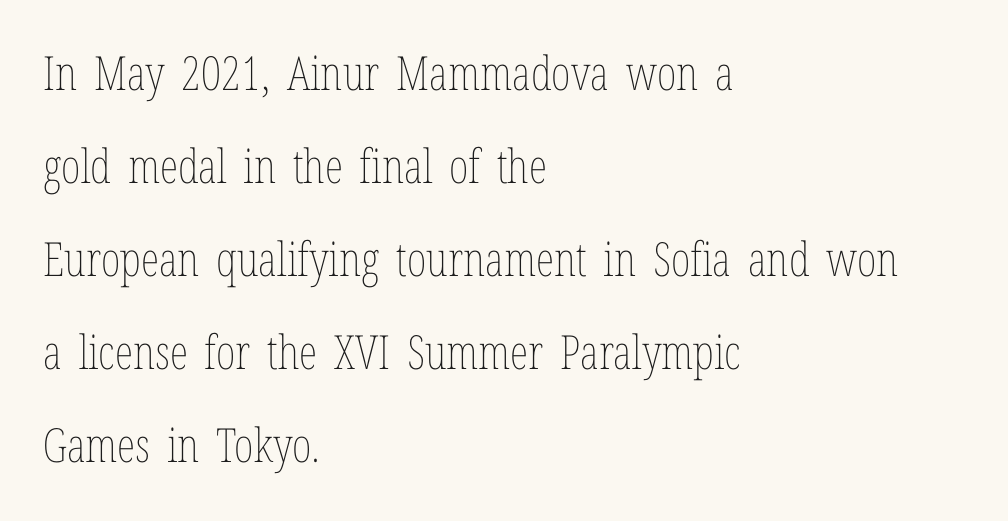
The image shows 47 px thin, condensed type, upright; set left-aligned, loose line spacing (1.98x), normal letter spacing, not underlined; low stroke contrast and a medium x-height.
